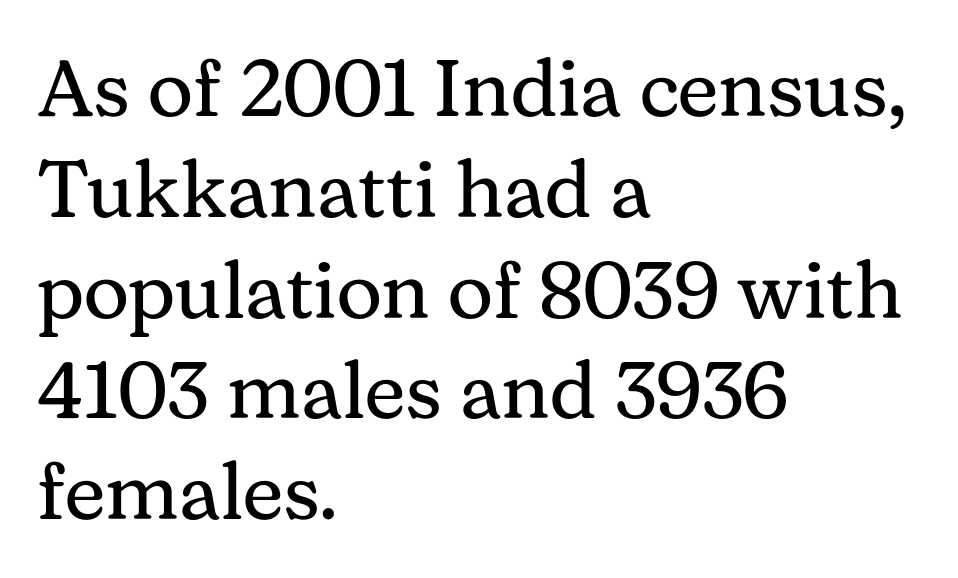
{"serif": "yes", "italic": "no", "bold": "no", "weight": "regular", "width": "normal", "stroke_contrast": "medium", "x_height": "medium", "monospaced": "no", "underline": "no", "align": "left", "line_spacing": "normal", "line_spacing_ratio": 1.26, "letter_spacing": "normal", "letter_spacing_em": 0.0, "glyph_px": 80}
